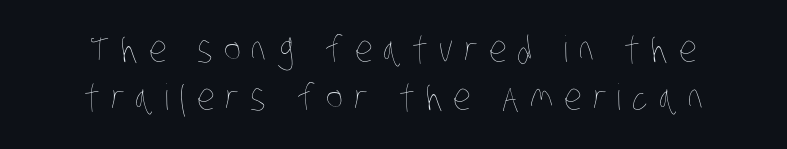
Q: Is the text bold? A: No.
Q: Is the text underlined? A: No.
Q: Is the spacing between letters normal or unusually wide? A: Unusually wide.
Q: Is the spacing between lines tight, normal or loose? A: Normal.
Q: Width (condensed, normal, or wide)? A: Condensed.
Q: Stroke contrast? A: Low.
Q: x-height? A: Large.
Q: Monospaced? A: No.
